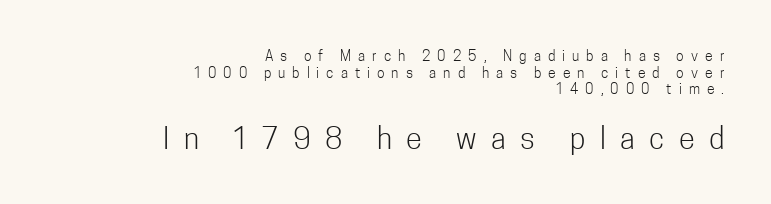
{"serif": "no", "italic": "no", "bold": "no", "weight": "light", "width": "condensed", "stroke_contrast": "low", "x_height": "medium", "monospaced": "no", "underline": "no", "align": "right", "line_spacing_ratio": 1.18, "letter_spacing": "wide", "letter_spacing_em": 0.5, "larger_block": "second", "size_ratio": 2.07, "glyph_px": 29}
